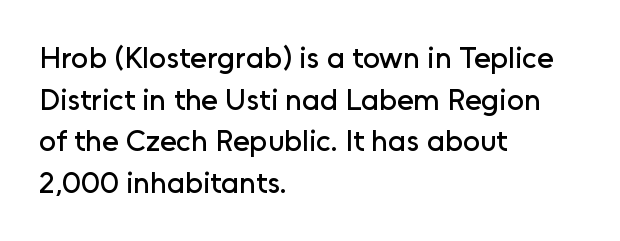
{"serif": "no", "italic": "no", "width": "normal", "stroke_contrast": "low", "x_height": "medium", "monospaced": "no", "underline": "no", "align": "left", "line_spacing": "normal", "line_spacing_ratio": 1.39, "letter_spacing": "normal", "letter_spacing_em": 0.0, "glyph_px": 30}
